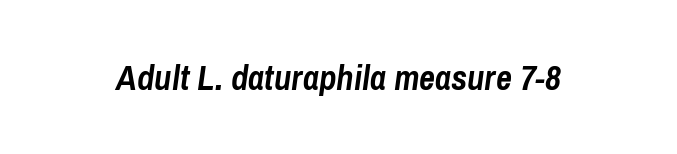
Q: Is the text bold? A: Yes.
Q: Is the text italic (slanted)? A: Yes, it leans right by about 8 degrees.
Q: Is the text underlined? A: No.
Q: Is the spacing between letters normal or unusually wide? A: Normal.
Q: Width (condensed, normal, or wide)? A: Condensed.
Q: Stroke contrast? A: Low.
Q: x-height? A: Medium.
Q: Monospaced? A: No.
